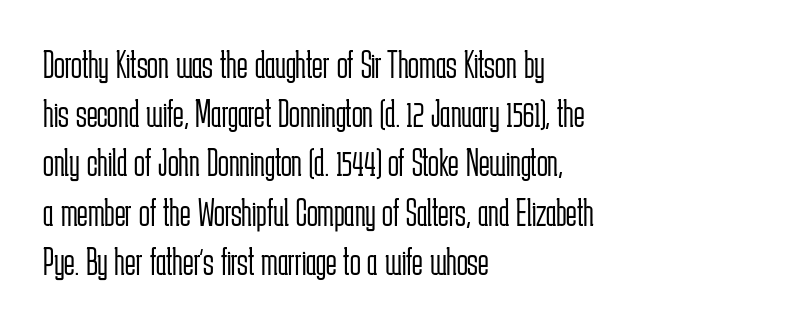
Q: Is the text bold? A: No.
Q: Is the text italic (slanted)? A: No, it is upright.
Q: Is the typeface a serif or a sans-serif typeface? A: Sans-serif.
Q: Is the text underlined? A: No.
Q: How is the paragraph aligned? A: Left-aligned.
Q: Is the spacing between letters normal or unusually wide? A: Normal.
Q: Width (condensed, normal, or wide)? A: Condensed.
Q: Stroke contrast? A: Low.
Q: x-height? A: Medium.
Q: Monospaced? A: No.
